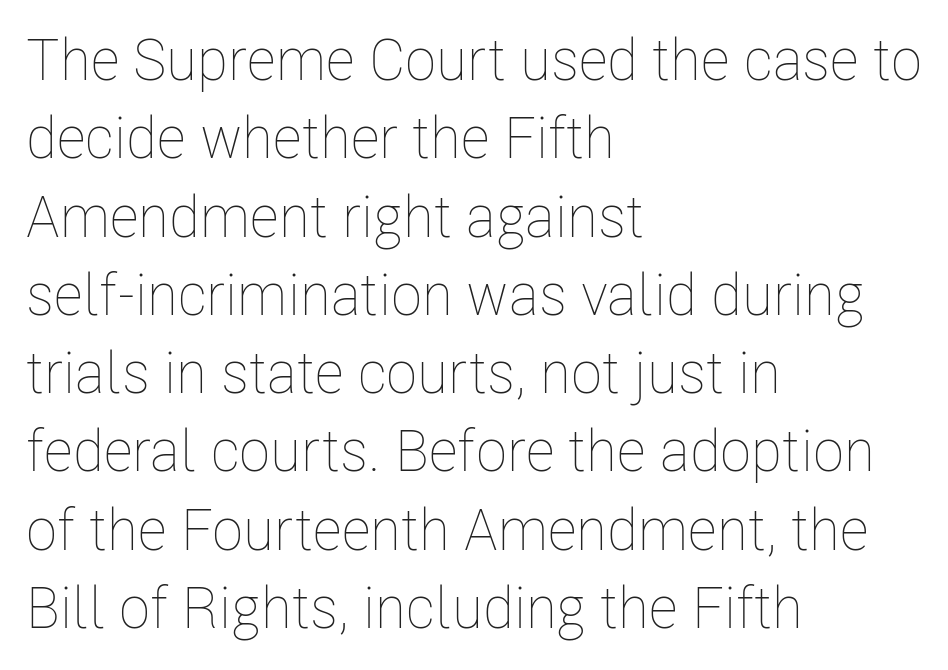
{"italic": "no", "bold": "no", "weight": "thin", "width": "condensed", "stroke_contrast": "low", "x_height": "medium", "monospaced": "no", "underline": "no", "align": "left", "line_spacing": "normal", "line_spacing_ratio": 1.35, "letter_spacing": "normal", "letter_spacing_em": 0.0, "glyph_px": 58}
